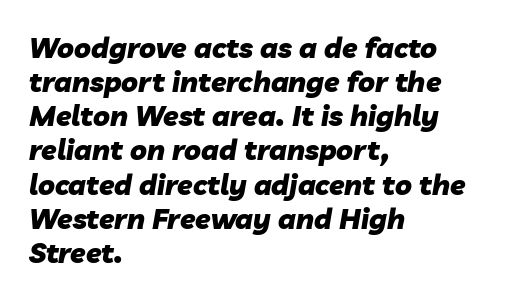
The image shows 28 px heavy type, italic (leaning right); set left-aligned, line spacing 1.22x, normal letter spacing, not underlined; low stroke contrast and a medium x-height.
